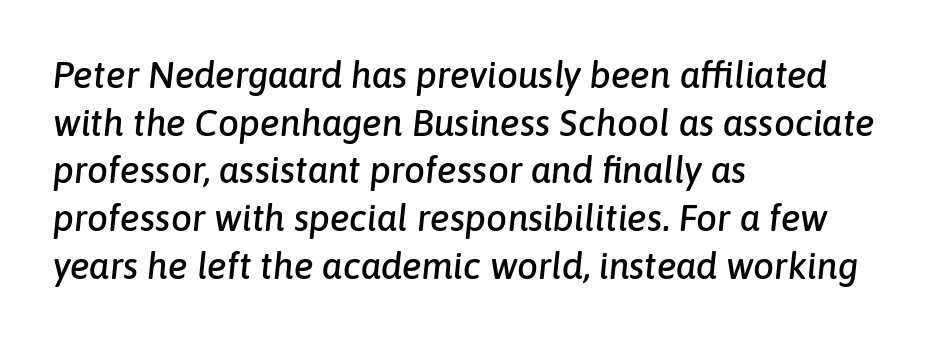
A student would call this left alignment; a typographer would say flush left, rag right. The text carries the slant typical of an italic or oblique font. This sample has the flowing, uneven cadence of proportional lettering. A bare baseline throughout the passage. Students, observe: this is what conventionally led text looks like. Default kerning and tracking; the words read as compact shapes.
